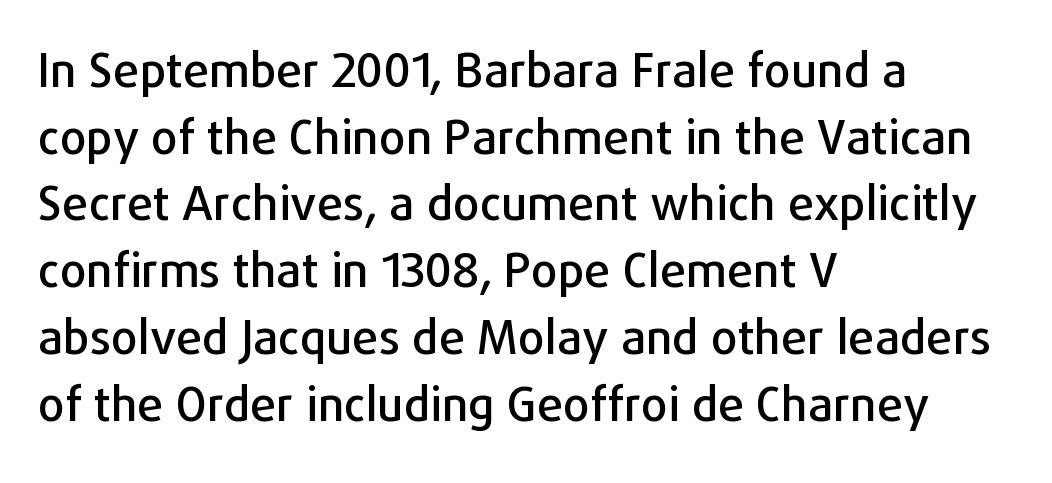
The image shows 47 px sans-serif type, upright; set left-aligned, normal line spacing (1.42x), normal letter spacing, not underlined; low stroke contrast and a medium x-height.
